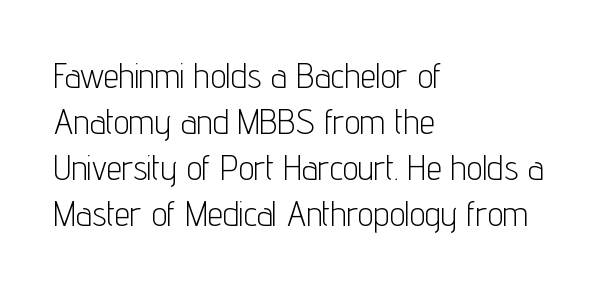
The image shows 35 px light, condensed sans-serif type, upright; set left-aligned, normal line spacing (1.31x), normal letter spacing, not underlined; low stroke contrast and a medium x-height.
